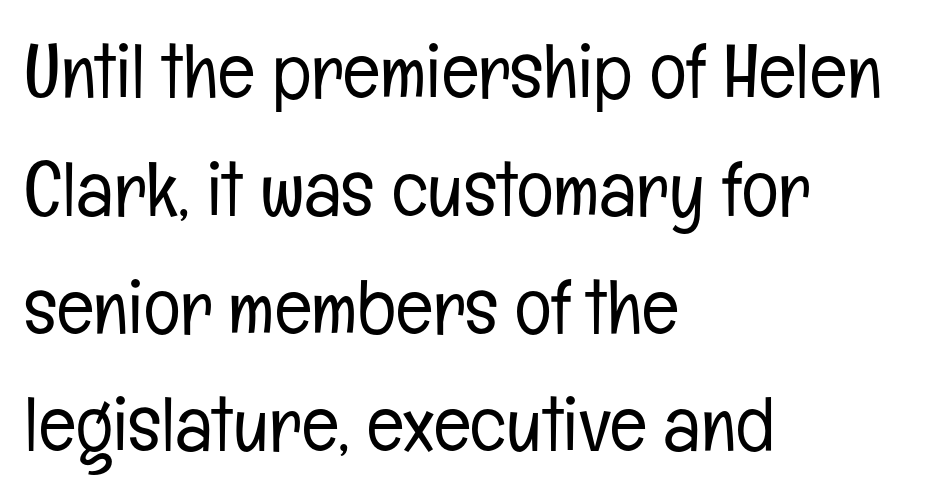
The image shows 77 px light, condensed sans-serif type, upright; set left-aligned, normal line spacing (1.53x), normal letter spacing, not underlined; low stroke contrast and a medium x-height.
